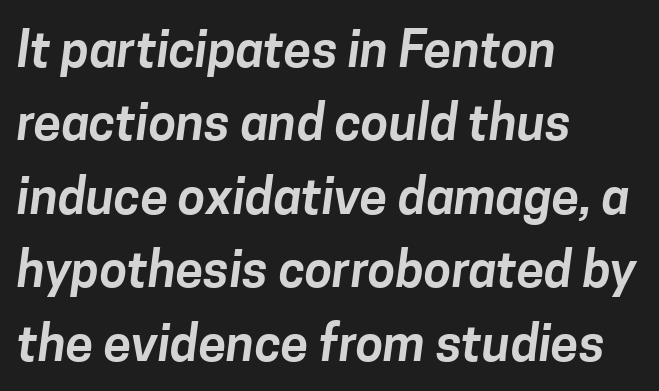
{"serif": "no", "width": "normal", "stroke_contrast": "low", "x_height": "medium", "monospaced": "no", "underline": "no", "align": "left", "line_spacing": "normal", "line_spacing_ratio": 1.47, "letter_spacing": "normal", "letter_spacing_em": 0.0, "glyph_px": 50}
